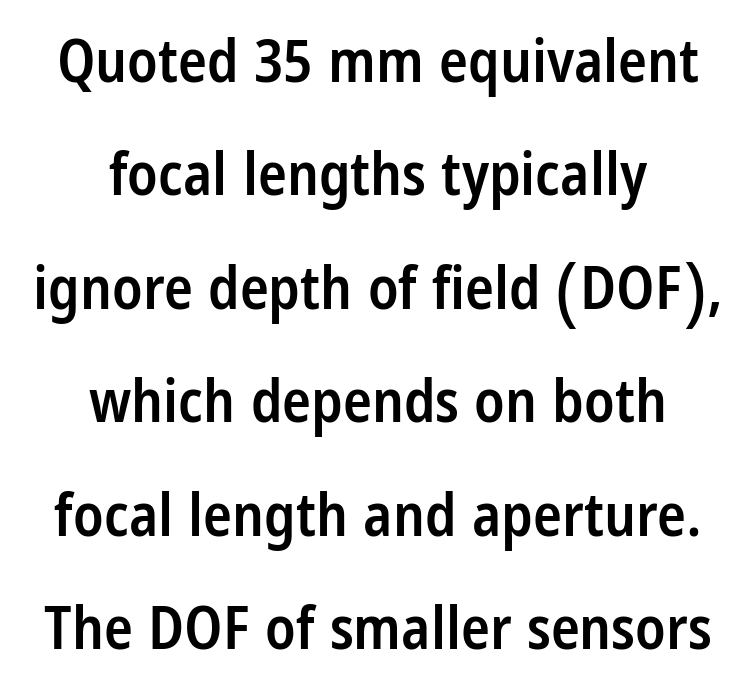
Only glyphs here, with clear space below each row. Think of a printed novel: that variable character pitch is what you see here. Typographic density is moderately raised because the face is semibold. Upright lettering throughout. Typographically, this falls in the sans-serif category.
